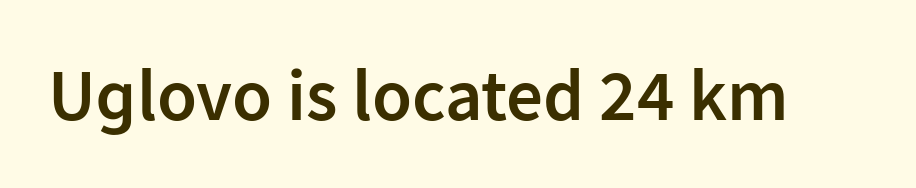
The image shows 73 px semibold sans-serif type, upright; set normal letter spacing, not underlined; low stroke contrast and a medium x-height.
